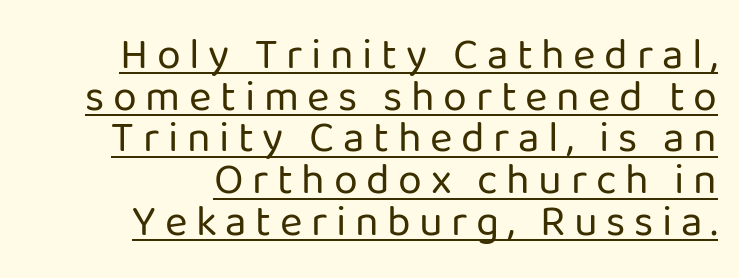
The image shows 43 px regular-weight sans-serif type, upright; set right-aligned, tight line spacing (0.97x), unusually wide letter spacing (+0.2 em), underlined; low stroke contrast and a medium x-height.
